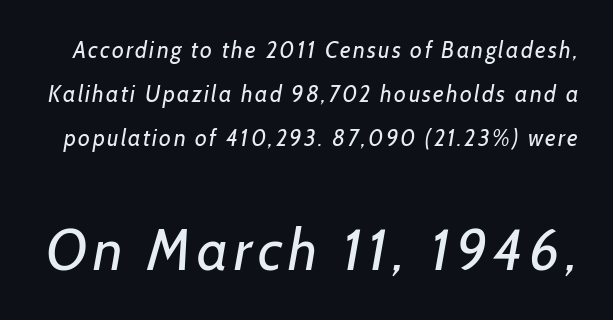
Each letter's strokes conclude bluntly, with no projecting serifs. The glyphs are unaccompanied by any horizontal stroke below them. Bigger letters appear in the bottom chunk; the top chunk is reduced. Ink coverage per letter is moderate at most.
